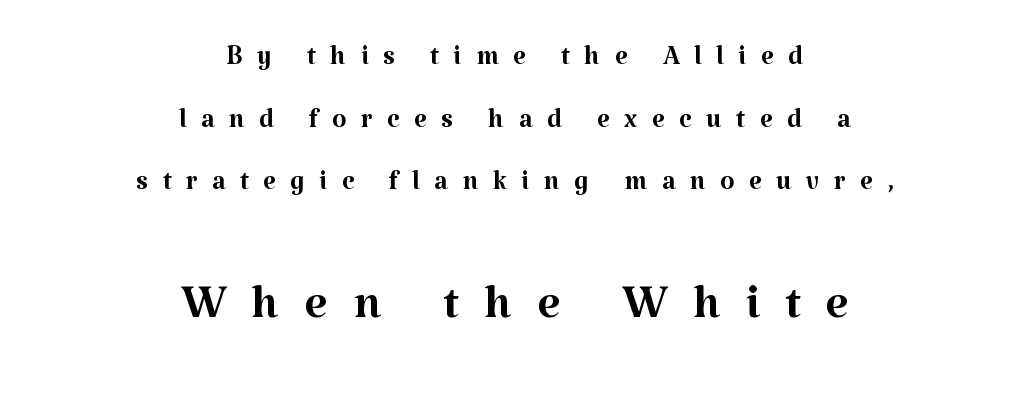
Ascenders rise straight up at ninety degrees. The emphasis by scale lands on block number two, below. This sample is center-justified, so both line endings float freely. Vertical stems look standard width or narrower in stroke.
